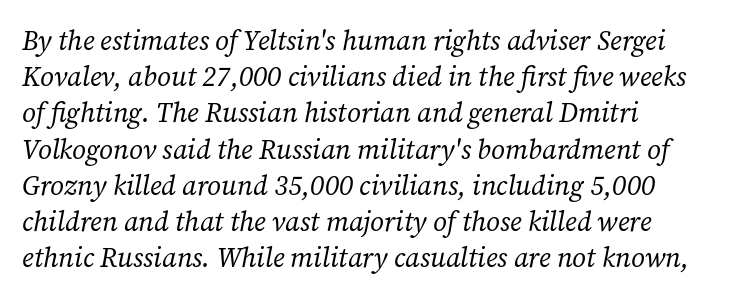
{"italic": "yes", "lean": "right", "slant_degrees": 12, "bold": "no", "underline": "no", "align": "left", "line_spacing": "normal", "line_spacing_ratio": 1.34, "letter_spacing": "normal", "letter_spacing_em": 0.0, "glyph_px": 27}
